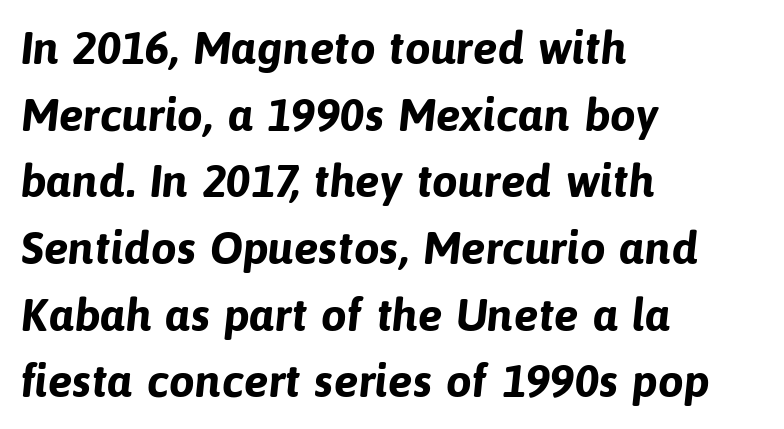
Leading matches the norm, producing a regular column. The zone under the glyphs is completely vacant. Emphasis by weight is at full strength: bold. This rendering leaves character spacing at its baseline value. The characters display no serif detailing; their extremities are plain.
